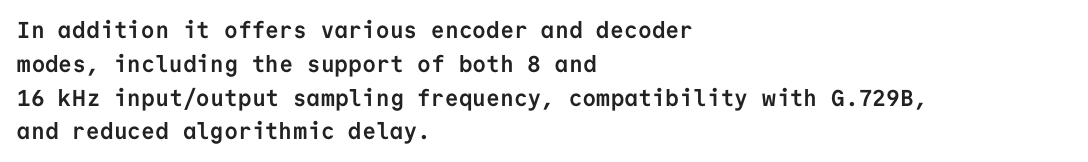
{"italic": "no", "bold": "yes", "underline": "no", "align": "left", "line_spacing": "normal", "line_spacing_ratio": 1.47, "letter_spacing": "normal", "letter_spacing_em": 0.0, "glyph_px": 23}
